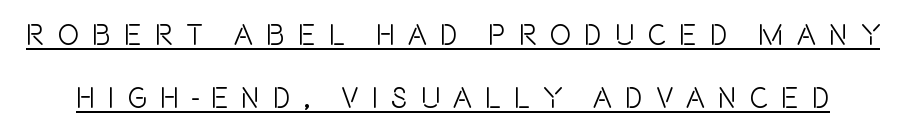
The image shows 29 px condensed sans-serif type, upright; set loose line spacing (2.17x), unusually wide letter spacing (+0.44 em), underlined; a large x-height.
